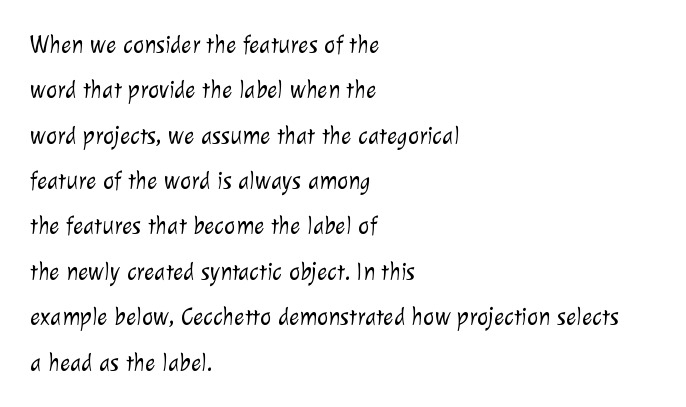
The strokes carry an ordinary text weight at most. Rule under the text: the space is simply empty. The gaps between neighbouring characters are ordinary and unremarkable. These lines stack with their left ends in a neat column.
